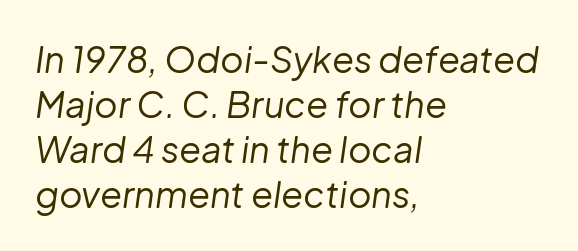
The image shows 36 px regular-weight type, italic (leaning right); set left-aligned, normal line spacing (1.25x), normal letter spacing, not underlined; low stroke contrast and a medium x-height.
